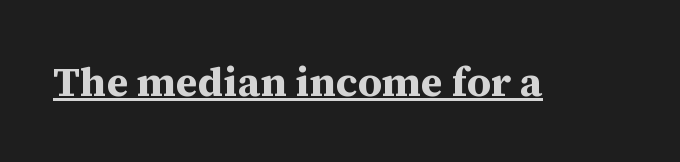
Serifs: yes, visible at the terminals of the letterforms. Students, note that the glyphs here touch the page at normal intervals. Honestly, the underline is the first thing you notice here. The passage shown is typed in a proportional face where columns would drift. Posture: straight, roman, zero tilt. What weight is shown? A full bold with thick strokes.
